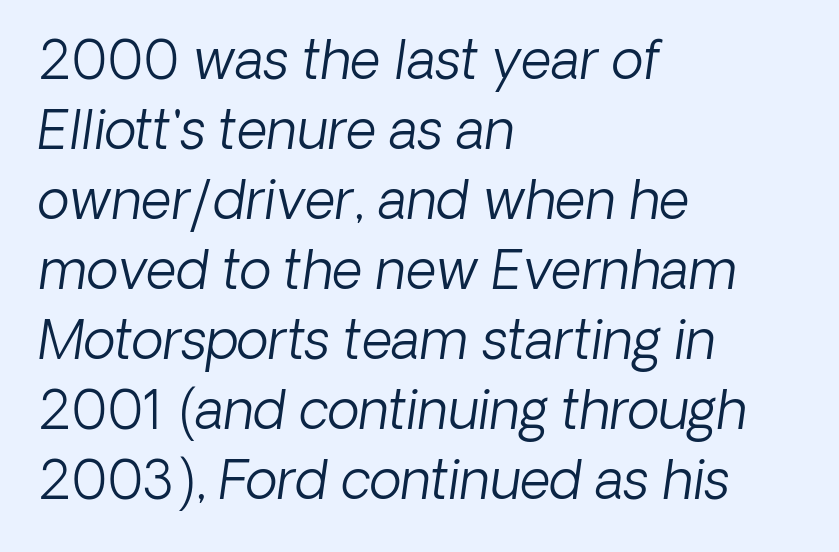
{"serif": "no", "bold": "no", "weight": "light", "width": "normal", "stroke_contrast": "low", "x_height": "medium", "monospaced": "no", "underline": "no", "align": "left", "line_spacing": "normal", "line_spacing_ratio": 1.32, "letter_spacing": "normal", "letter_spacing_em": 0.0, "glyph_px": 53}
